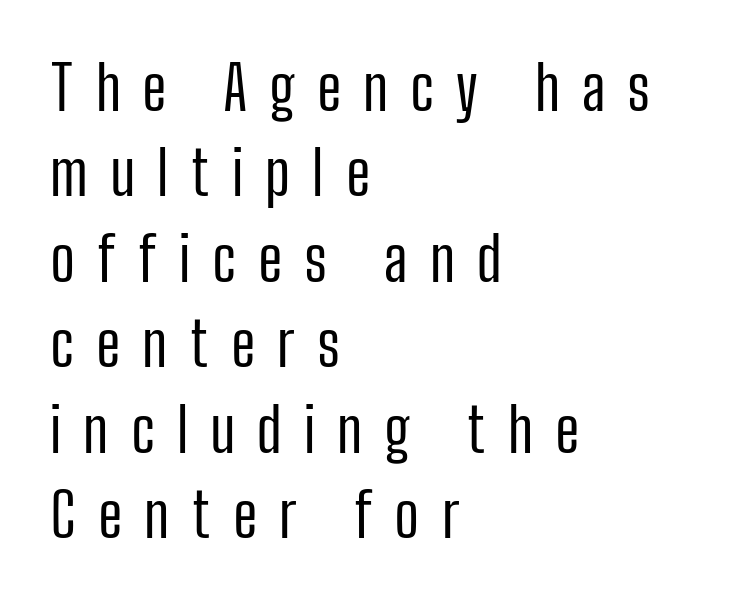
The image shows 61 px regular-weight, condensed sans-serif type, upright; set left-aligned, normal line spacing (1.4x), unusually wide letter spacing (+0.36 em), not underlined; low stroke contrast and a medium x-height.
